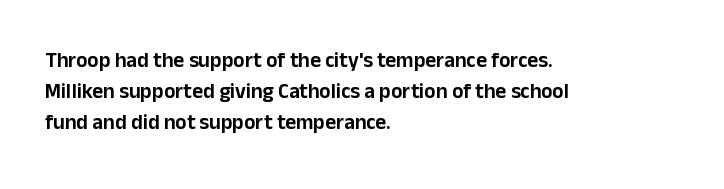
The image shows 21 px text type, upright; set left-aligned, normal line spacing (1.47x), normal letter spacing, not underlined.
